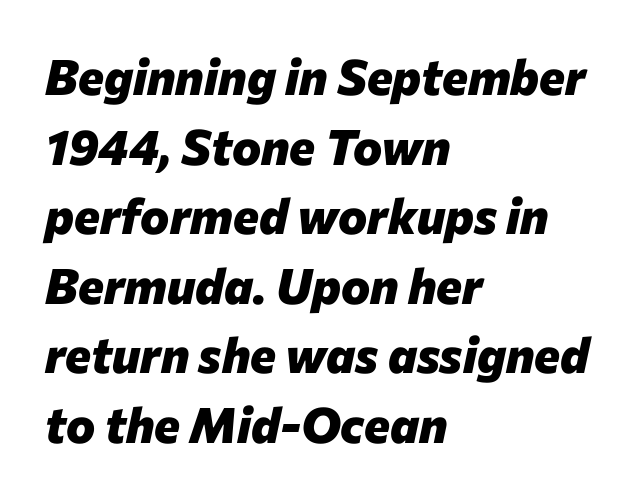
Q: Is the text bold? A: Yes.
Q: Is the text italic (slanted)? A: Yes, it leans right by about 12 degrees.
Q: Is the text underlined? A: No.
Q: How is the paragraph aligned? A: Left-aligned.
Q: Is the spacing between letters normal or unusually wide? A: Normal.
Q: Is the spacing between lines tight, normal or loose? A: Normal.
Q: Width (condensed, normal, or wide)? A: Normal.
Q: Stroke contrast? A: Low.
Q: x-height? A: Medium.
Q: Monospaced? A: No.
